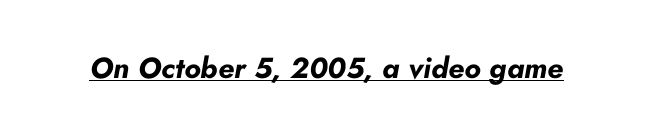
The image shows 29 px bold type, italic (leaning right); set normal letter spacing, underlined; low stroke contrast and a small x-height.
